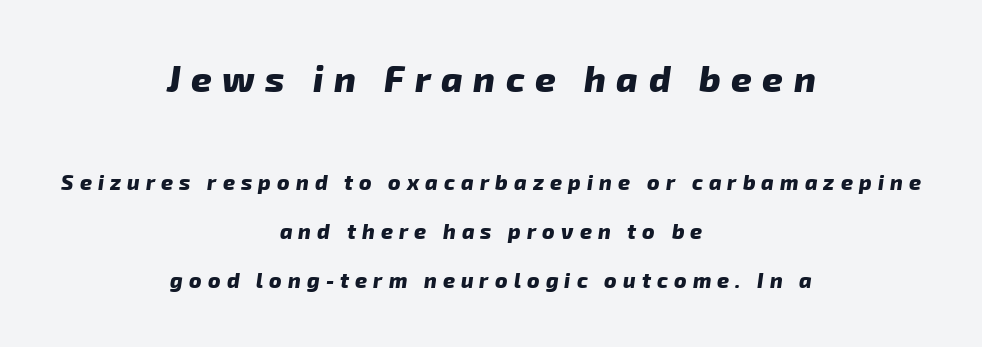
Short note: letters widely spaced. Typeset on center — no edge is straight. Between these two stacked blocks, the higher one wins on size. Classification — sans serif.
